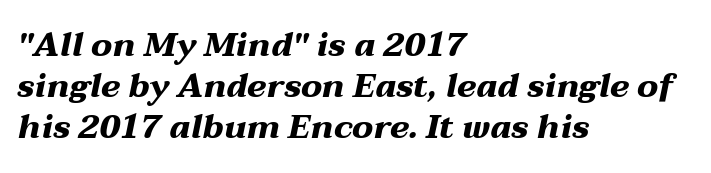
Students, this is bold: see how much ink each stroke carries. Leftover space on each line is placed entirely after the last word. The space beneath each line is pristine and unruled. Character widths vary here, with narrow letters taking less room than wide ones. Does the lettering tilt? It does — this is italic. There is no visible air inserted between adjacent glyphs.
